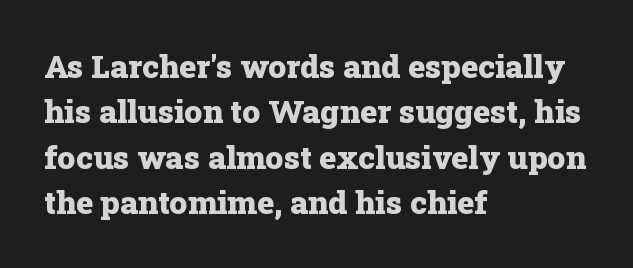
The image shows 32 px heavy serif type, upright; set left-aligned, normal line spacing (1.42x), normal letter spacing, not underlined; low stroke contrast and a medium x-height.
